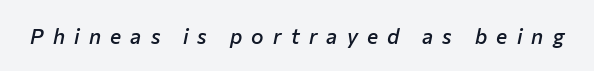
Q: Is the text bold? A: Semi-bold.
Q: Is the text italic (slanted)? A: Yes, it leans right by about 12 degrees.
Q: Is the text underlined? A: No.
Q: Is the spacing between letters normal or unusually wide? A: Unusually wide.
